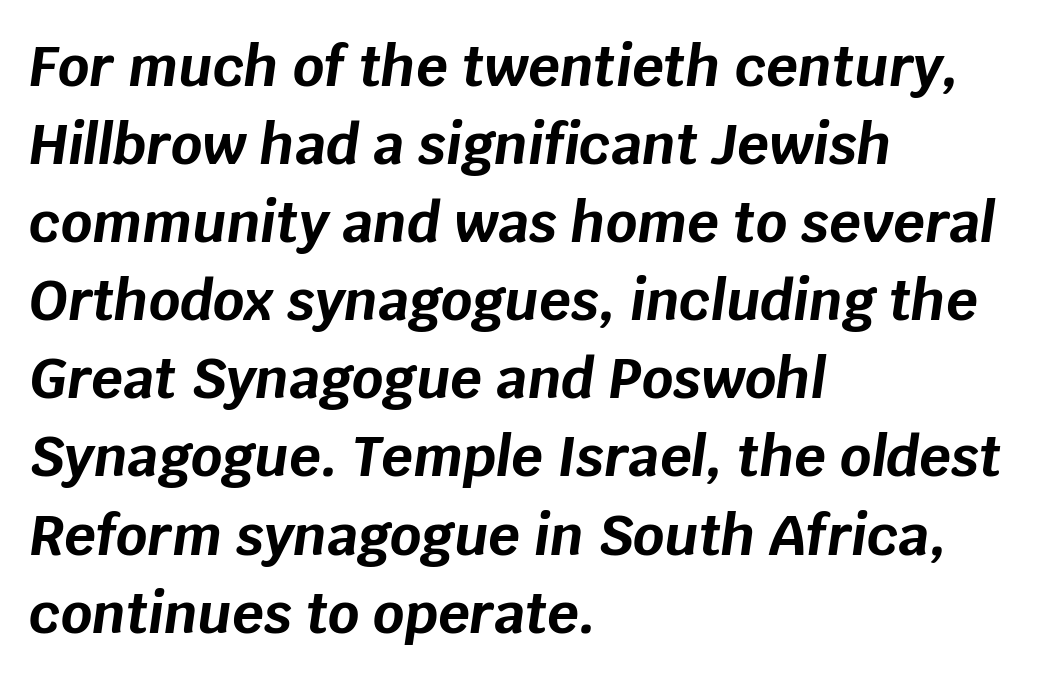
Q: Is the text bold? A: Yes.
Q: Is the text italic (slanted)? A: Yes, it leans right by about 8 degrees.
Q: Is the text underlined? A: No.
Q: How is the paragraph aligned? A: Left-aligned.
Q: Is the spacing between letters normal or unusually wide? A: Normal.
Q: Is the spacing between lines tight, normal or loose? A: Normal.
Q: Width (condensed, normal, or wide)? A: Normal.
Q: Stroke contrast? A: Low.
Q: x-height? A: Large.
Q: Monospaced? A: No.
